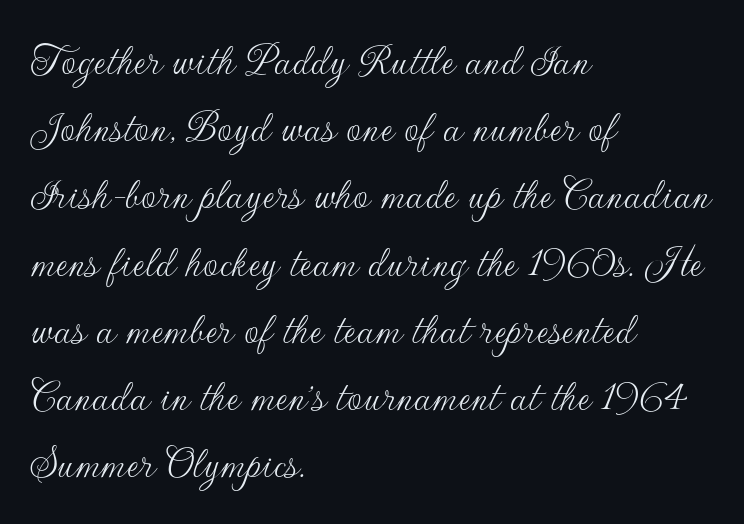
Q: Is the text bold? A: No.
Q: Is the text italic (slanted)? A: Yes.
Q: Is the typeface a serif or a sans-serif typeface? A: Sans-serif.
Q: Is the text underlined? A: No.
Q: How is the paragraph aligned? A: Left-aligned.
Q: Is the spacing between letters normal or unusually wide? A: Normal.
Q: Is the spacing between lines tight, normal or loose? A: Normal.
Q: Width (condensed, normal, or wide)? A: Normal.
Q: Stroke contrast? A: Low.
Q: x-height? A: Small.
Q: Monospaced? A: No.
